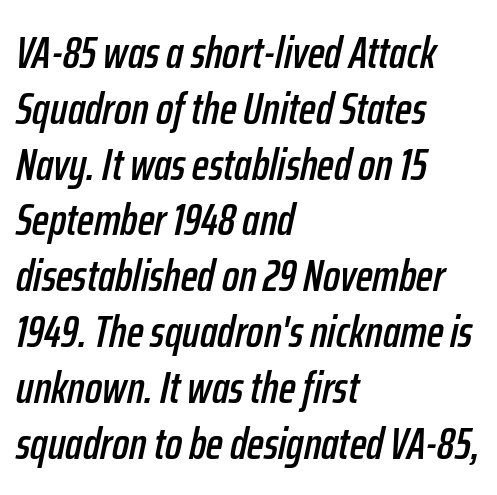
The gap between lines stays unmarked. These lines are set flush left with a ragged right edge. Standard letterfit; no display-style spreading of the glyphs. These lines were composed using italics. Think of a printed novel: that variable character pitch is what you see here.
